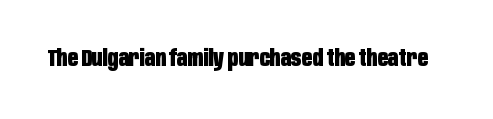
Notice how thick the strokes are: this is what a full bold looks like. In terms of letterspacing, this is plain default setting. The specimen omits any rule beneath the text block's lines. The lettering stays uniformly vertical, giving the passage a roman look.
